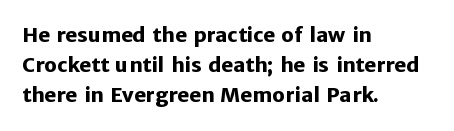
{"italic": "no", "bold": "yes", "underline": "no", "align": "left", "line_spacing": "normal", "line_spacing_ratio": 1.51, "letter_spacing": "normal", "letter_spacing_em": 0.0, "glyph_px": 20}
